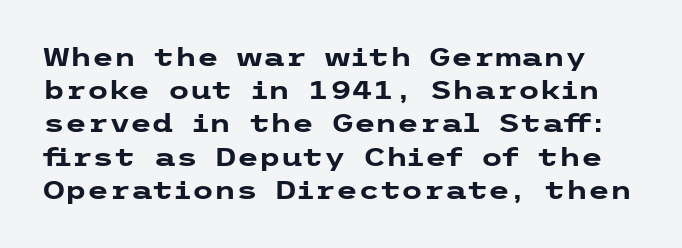
The image shows 25 px bold type, upright; set normal line spacing (1.33x), normal letter spacing, not underlined.
